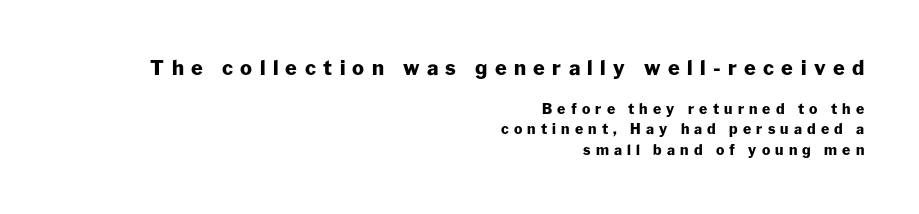
Tracking value appears strongly positive — letters spread wide. Emphasis by weight is at full strength: bold. Which of the two is more prominent by size? The first, at the top. You can tell it's not italic because the verticals are truly vertical. Decoration check: the copy has no underline. A normal amount of white space separates one row of letters from the next.
